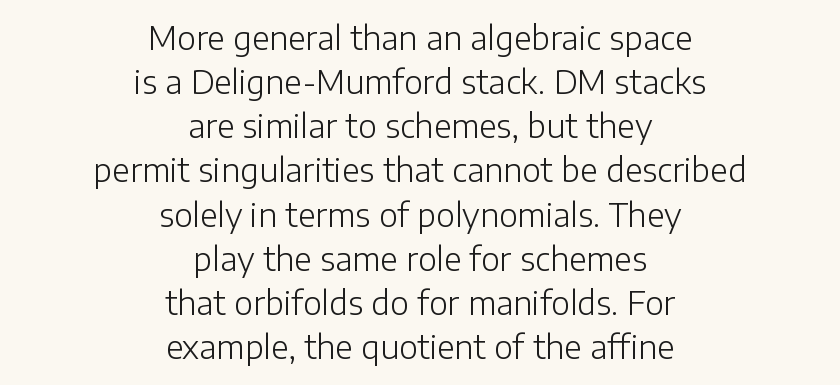
{"serif": "no", "italic": "no", "bold": "no", "weight": "light", "width": "normal", "stroke_contrast": "low", "x_height": "medium", "monospaced": "no", "underline": "no", "align": "center", "line_spacing": "normal", "line_spacing_ratio": 1.38, "letter_spacing": "normal", "letter_spacing_em": 0.0, "glyph_px": 32}
